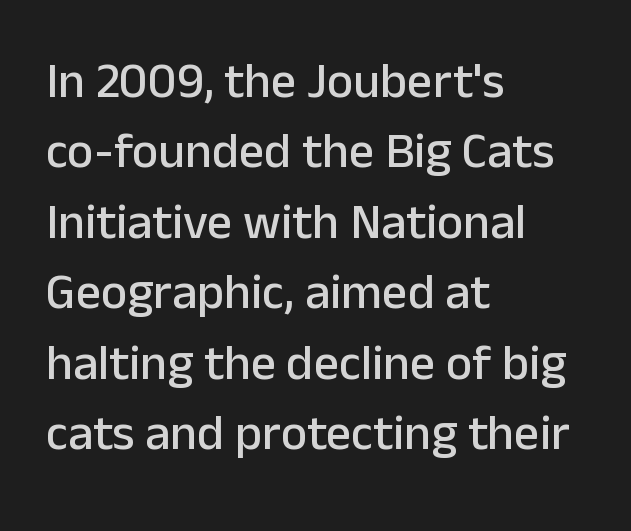
Spacing between characters is what you'd get straight out of the box. The paragraph has a hard left edge and a soft right edge. Observe the absence of serifs on each vertical stroke in this sample. Characters remain perfectly vertical along every line. Regular leading.
